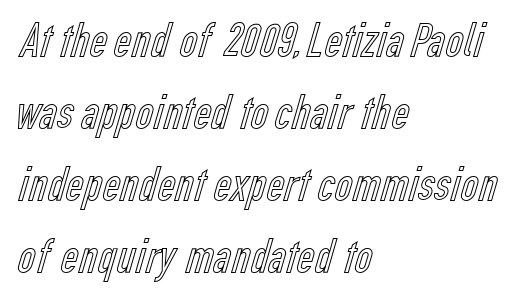
Caption: standard tracking, unaltered. A clean baseline with only descenders dipping below it. Does the leading feel generous? No, just average. Line beginnings align vertically; line endings do not. You could not count columns in this text — the font is proportionally spaced.
